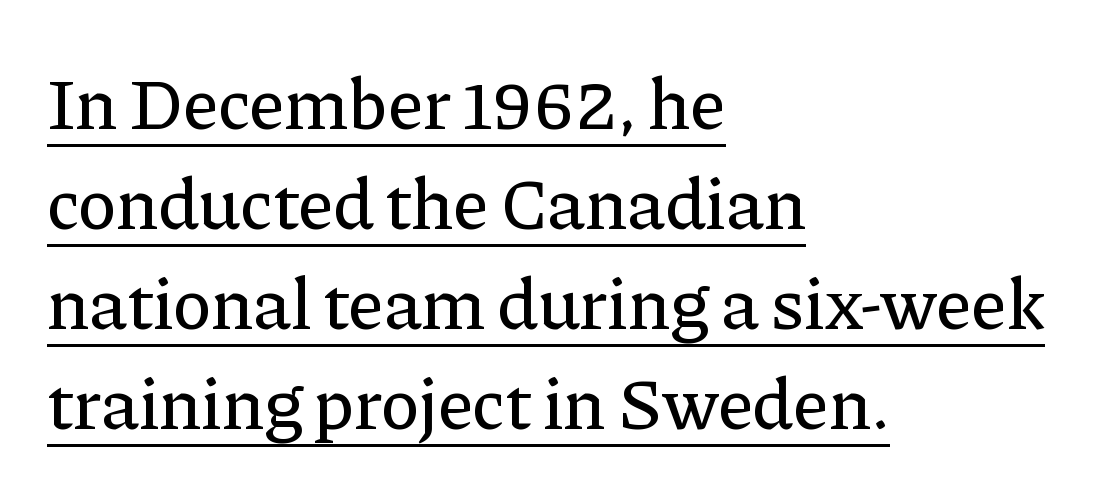
{"serif": "yes", "italic": "no", "width": "normal", "stroke_contrast": "low", "x_height": "medium", "monospaced": "no", "underline": "yes", "align": "left", "line_spacing": "normal", "line_spacing_ratio": 1.37, "letter_spacing": "normal", "letter_spacing_em": 0.0, "glyph_px": 73}
